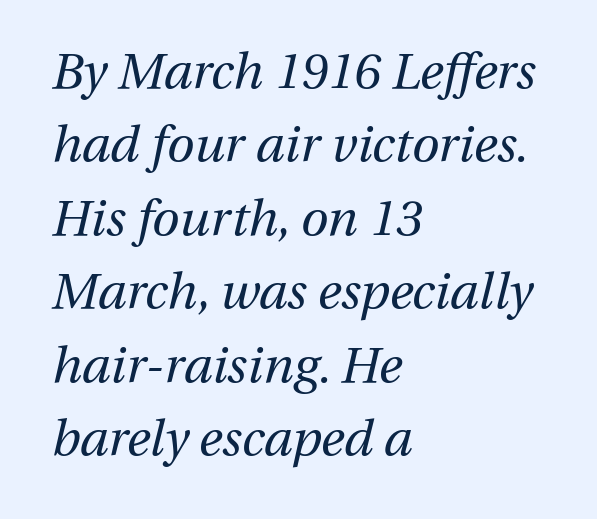
The image shows 50 px regular-weight type, italic (leaning right); set left-aligned, normal line spacing (1.47x), normal letter spacing, not underlined; medium stroke contrast and a medium x-height.
